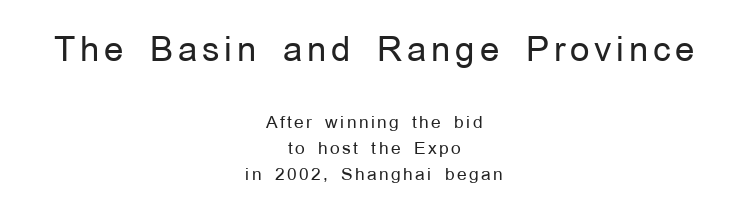
{"serif": "no", "italic": "no", "bold": "no", "weight": "regular", "width": "normal", "stroke_contrast": "low", "x_height": "medium", "monospaced": "no", "underline": "no", "align": "center", "line_spacing": "normal", "line_spacing_ratio": 1.54, "larger_block": "first", "size_ratio": 2.0, "glyph_px": 34}
